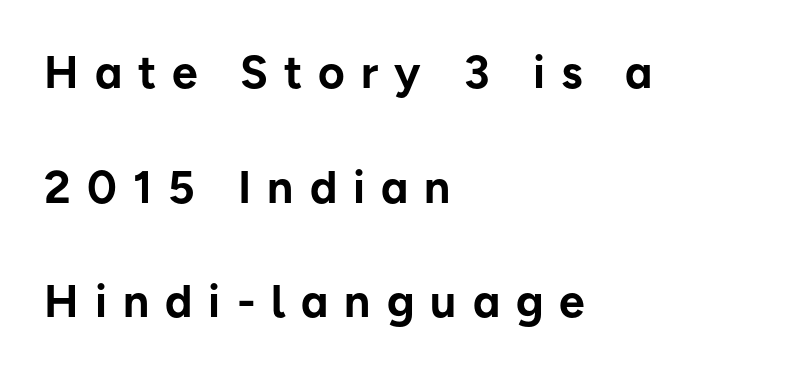
Q: Is the text bold? A: Yes.
Q: Is the text italic (slanted)? A: No, it is upright.
Q: Is the typeface a serif or a sans-serif typeface? A: Sans-serif.
Q: Is the text underlined? A: No.
Q: How is the paragraph aligned? A: Left-aligned.
Q: Is the spacing between letters normal or unusually wide? A: Unusually wide.
Q: Is the spacing between lines tight, normal or loose? A: Loose.
Q: Width (condensed, normal, or wide)? A: Normal.
Q: Stroke contrast? A: Low.
Q: x-height? A: Medium.
Q: Monospaced? A: No.
